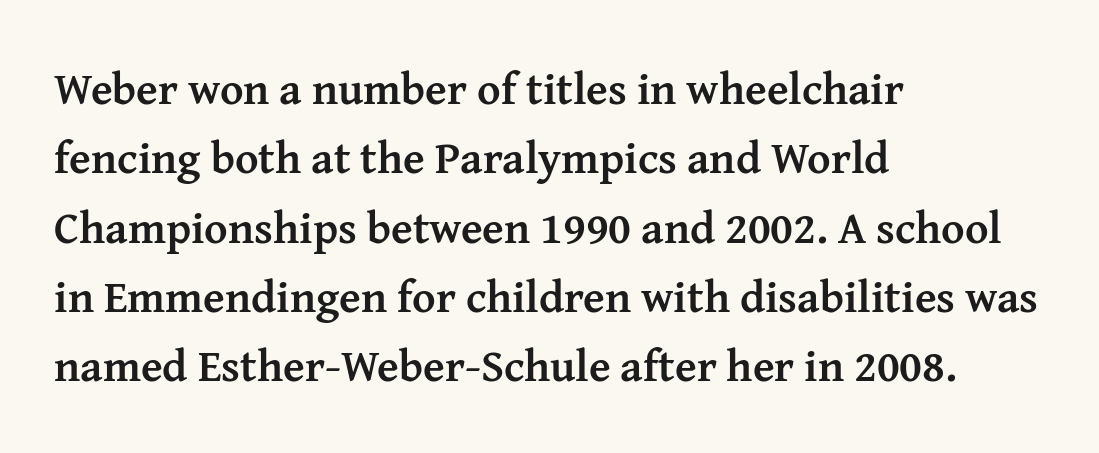
Default kerning and tracking; the words read as compact shapes. Are there feet on the stems? There are — it's a serif. Typesetter's note: full bold, strokes at maximum text heaviness. Each letter keeps its own natural width here, so spacing adapts to shape. Style check: upright. No word sits above an underline.
